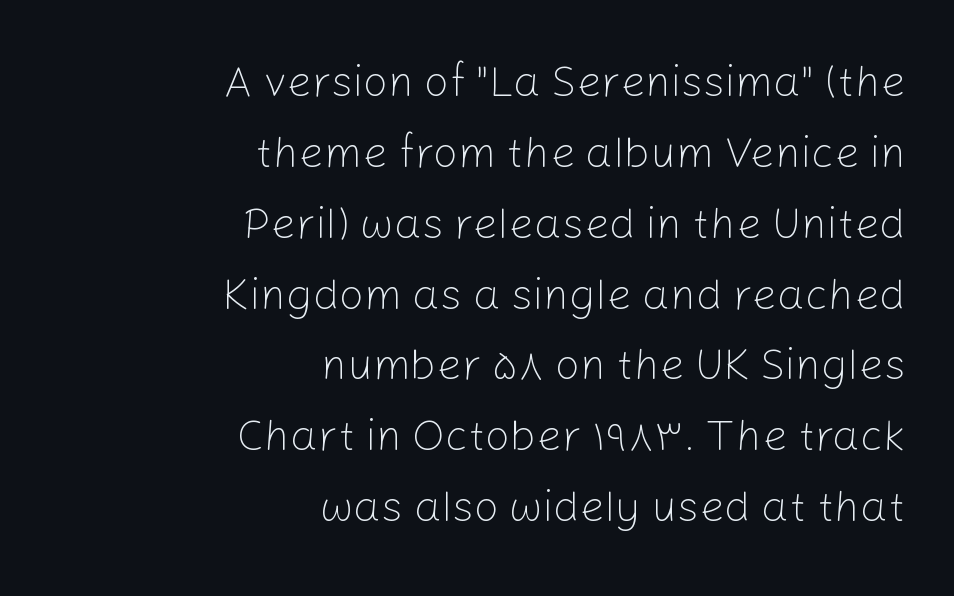
Varying glyph widths throughout — classic text-font behaviour. The font family rendered here belongs to the sans-serif group. The space directly below the letters is spotless. One glance says typical: line gaps are just what's usual.
